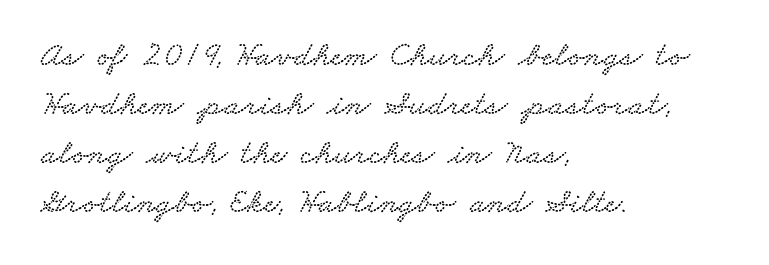
How would I describe the line gaps? Plain and ordinary. The words here are not underlined. Every row of glyphs begins at an identical x-position on the left. Character widths vary here, with narrow letters taking less room than wide ones. This rendering employs a face with finishing strokes, i.e., a serif. The type is set solid horizontally, with unmodified tracking.
